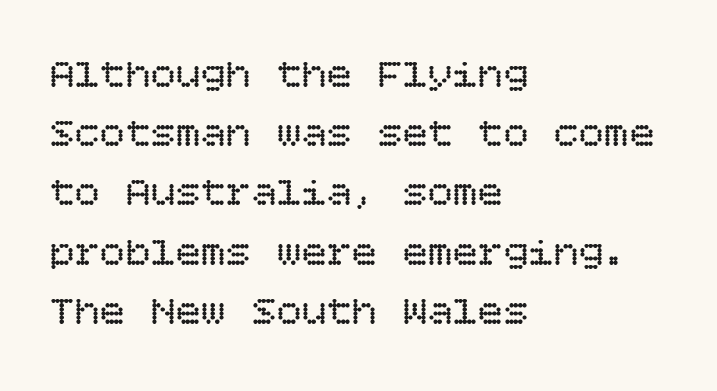
The strokes carry an ordinary text weight at most. This rendering uses left alignment, leaving the right contour irregular. Compared with typical body copy, the letter spacing here is the same. The block of text has a typical density, with ordinary space between rows. The zone under the glyphs is completely vacant. No italicization has been applied; the sample stays upright.
